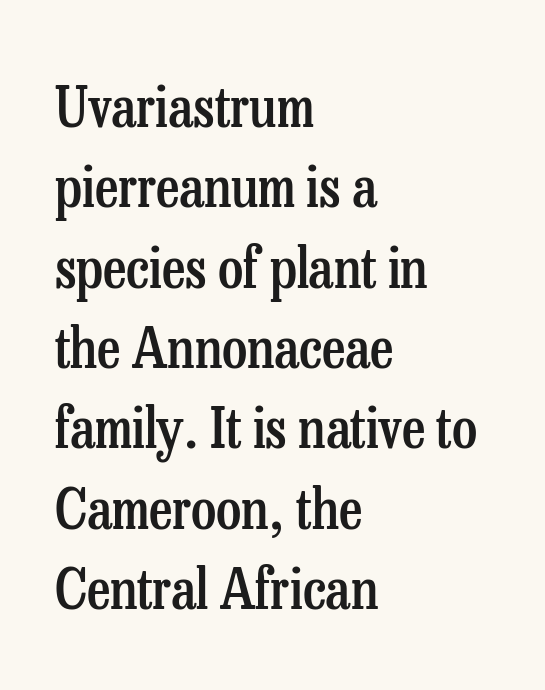
{"serif": "yes", "italic": "no", "bold": "semi", "weight": "semibold", "width": "condensed", "stroke_contrast": "low", "x_height": "medium", "monospaced": "no", "underline": "no", "align": "left", "line_spacing": "normal", "line_spacing_ratio": 1.41, "letter_spacing": "normal", "letter_spacing_em": 0.0, "glyph_px": 57}
